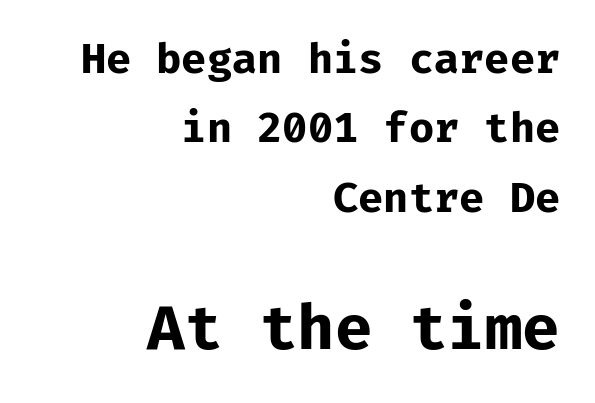
{"serif": "no", "italic": "no", "bold": "yes", "weight": "bold", "width": "normal", "stroke_contrast": "low", "x_height": "medium", "monospaced": "yes", "underline": "no", "align": "right", "line_spacing": "normal", "line_spacing_ratio": 1.69, "letter_spacing": "normal", "letter_spacing_em": 0.0, "larger_block": "second", "size_ratio": 1.49, "glyph_px": 61}
